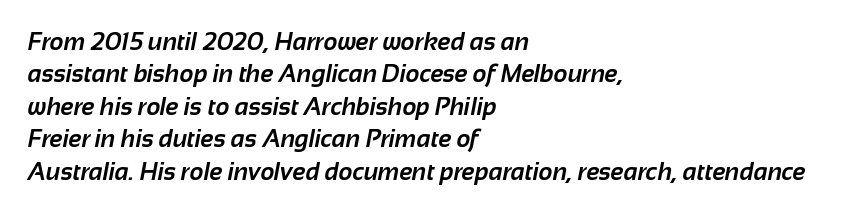
Quick note: interline space is typical. The letters sit at their default tracking, neither squeezed nor spread. Glance below the letters and you will spot only blank space. Bold? Absolutely — the strokes are thick and heavy. These lines stack with their left ends in a neat column.
